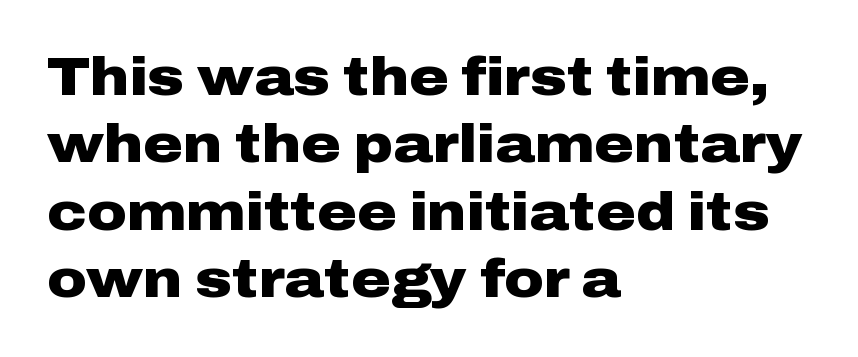
{"serif": "no", "italic": "no", "bold": "yes", "weight": "heavy", "width": "wide", "stroke_contrast": "low", "x_height": "medium", "monospaced": "no", "underline": "no", "align": "left", "line_spacing": "normal", "line_spacing_ratio": 1.25, "letter_spacing": "normal", "letter_spacing_em": 0.0, "glyph_px": 54}
